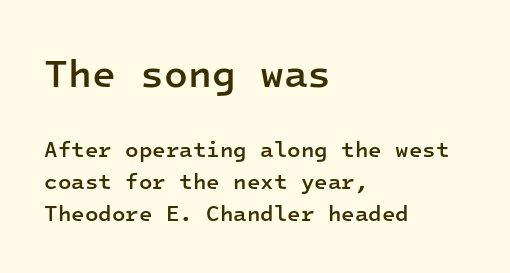
Q: Is the text bold? A: Semi-bold.
Q: Is the text italic (slanted)? A: No, it is upright.
Q: Is the typeface a serif or a sans-serif typeface? A: Sans-serif.
Q: Is the text underlined? A: No.
Q: How is the paragraph aligned? A: Left-aligned.
Q: Is the spacing between letters normal or unusually wide? A: Normal.
Q: Is the spacing between lines tight, normal or loose? A: Normal.
Q: Which block of text is set in a larger size, the first (top) or the second (bottom)? A: The first (top) one.
Q: Width (condensed, normal, or wide)? A: Normal.
Q: Stroke contrast? A: Low.
Q: x-height? A: Medium.
Q: Monospaced? A: Yes.
